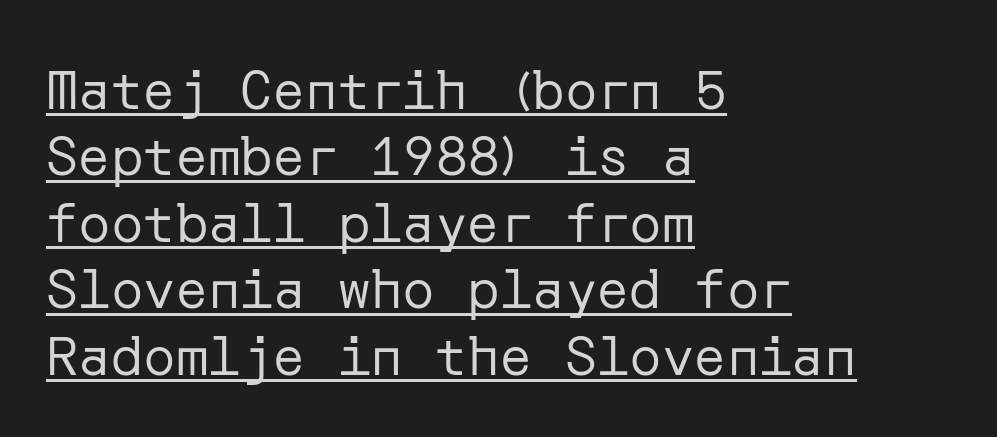
{"serif": "no", "italic": "no", "bold": "no", "weight": "regular", "width": "normal", "stroke_contrast": "low", "x_height": "medium", "underline": "yes", "align": "left", "line_spacing_ratio": 1.23, "letter_spacing": "normal", "letter_spacing_em": 0.0, "glyph_px": 54}
